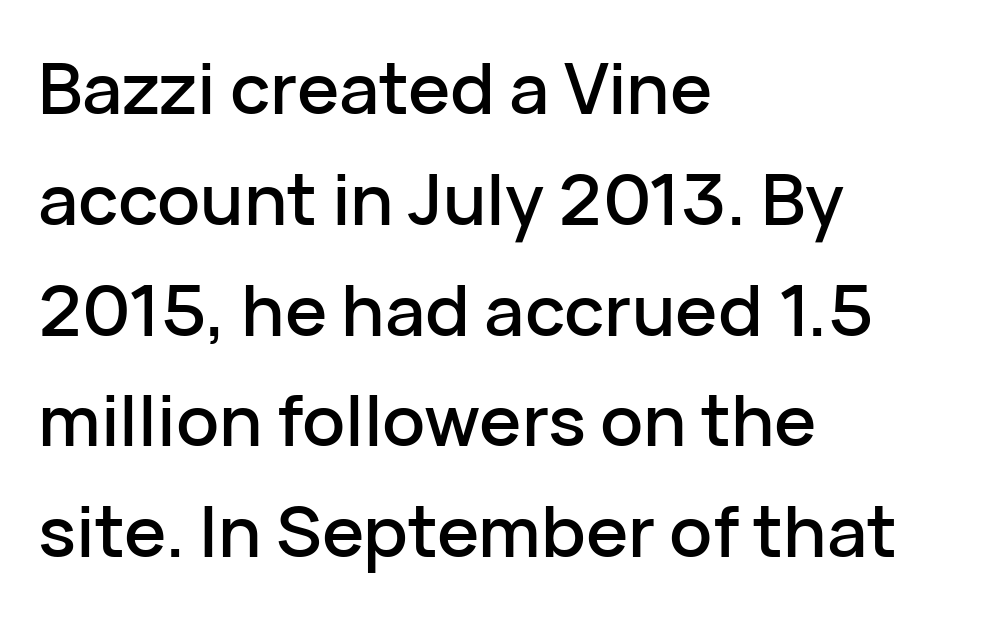
{"serif": "no", "italic": "no", "width": "normal", "stroke_contrast": "low", "x_height": "medium", "monospaced": "no", "underline": "no", "align": "left", "line_spacing": "normal", "line_spacing_ratio": 1.56, "letter_spacing": "normal", "letter_spacing_em": 0.0, "glyph_px": 71}
